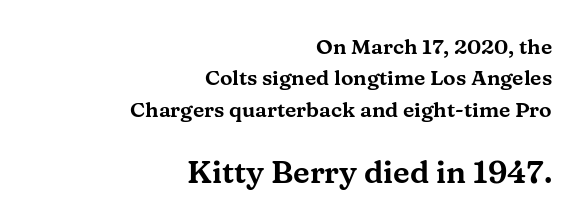
The image shows 31 px wide serif type, upright; set right-aligned, normal line spacing (1.49x), normal letter spacing, not underlined; the second (bottom) block is 1.48x larger; medium stroke contrast and a medium x-height.
